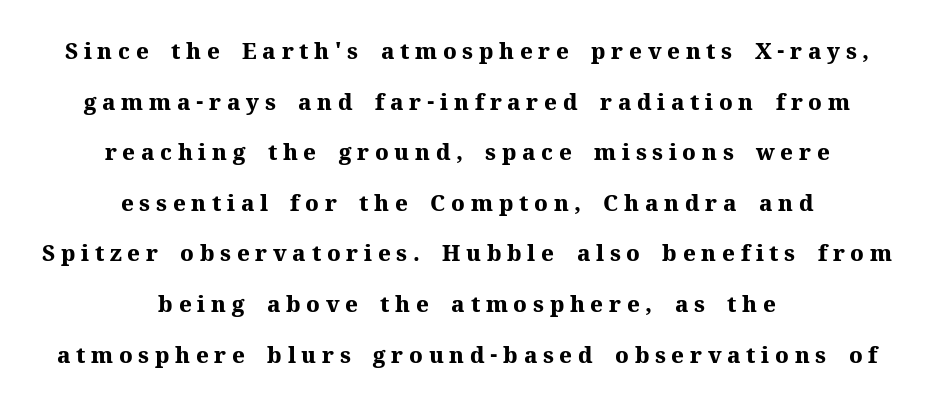
Q: Is the text bold? A: Yes.
Q: Is the text italic (slanted)? A: No, it is upright.
Q: Is the text underlined? A: No.
Q: How is the paragraph aligned? A: Centered.
Q: Is the spacing between letters normal or unusually wide? A: Unusually wide.
Q: Is the spacing between lines tight, normal or loose? A: Loose.
